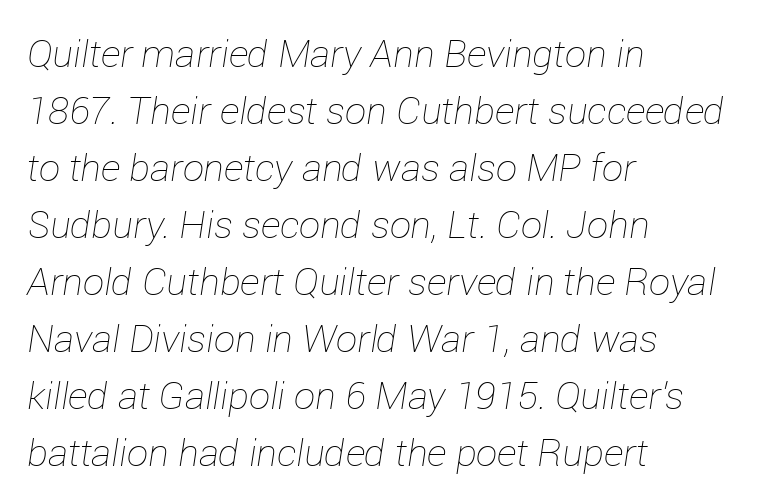
{"italic": "yes", "lean": "right", "slant_degrees": 12, "bold": "no", "weight": "thin", "width": "normal", "stroke_contrast": "low", "x_height": "medium", "monospaced": "no", "underline": "no", "align": "left", "line_spacing": "normal", "line_spacing_ratio": 1.5, "letter_spacing": "normal", "letter_spacing_em": 0.0, "glyph_px": 38}
